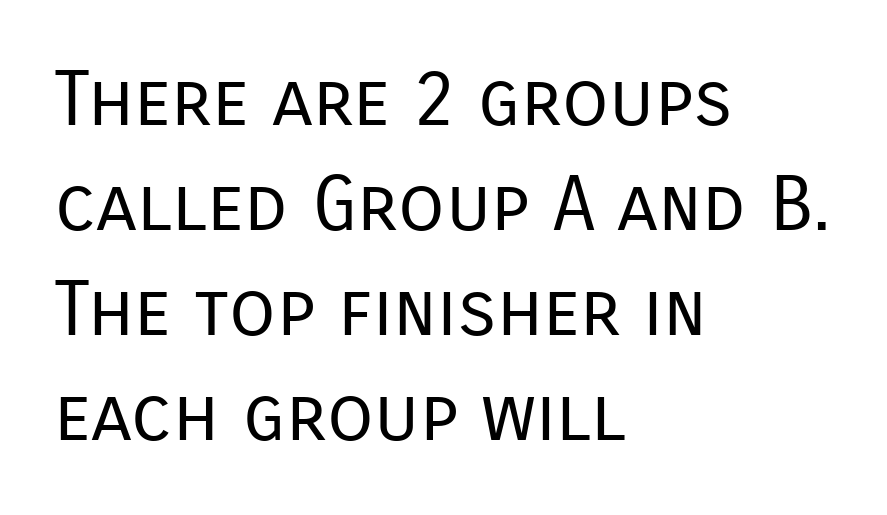
The image shows 76 px regular-weight sans-serif type, upright; set left-aligned, normal line spacing (1.38x), normal letter spacing, not underlined; low stroke contrast and a medium x-height.
